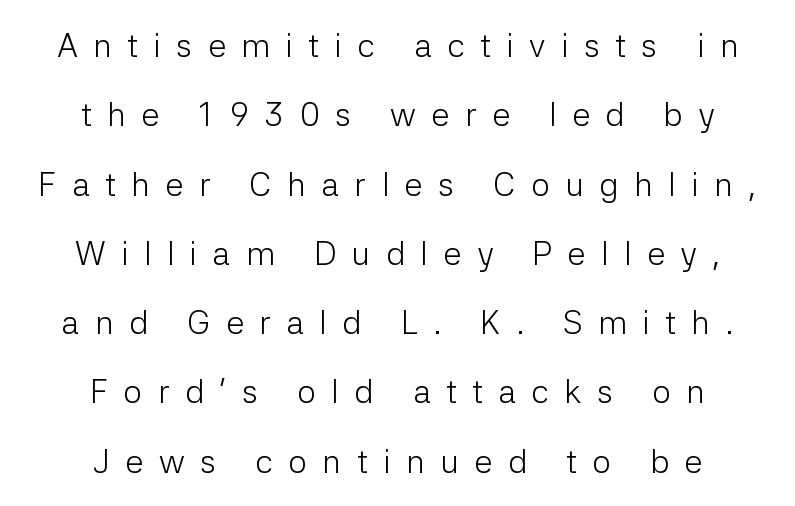
{"serif": "no", "italic": "no", "bold": "no", "weight": "light", "width": "normal", "stroke_contrast": "low", "x_height": "medium", "monospaced": "no", "underline": "no", "align": "center", "line_spacing": "loose", "line_spacing_ratio": 2.1, "letter_spacing": "wide", "letter_spacing_em": 0.47, "glyph_px": 33}
